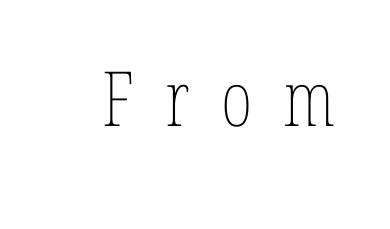
The image shows 76 px thin, condensed type, upright; set unusually wide letter spacing (+0.41 em), not underlined; low stroke contrast and a medium x-height.
